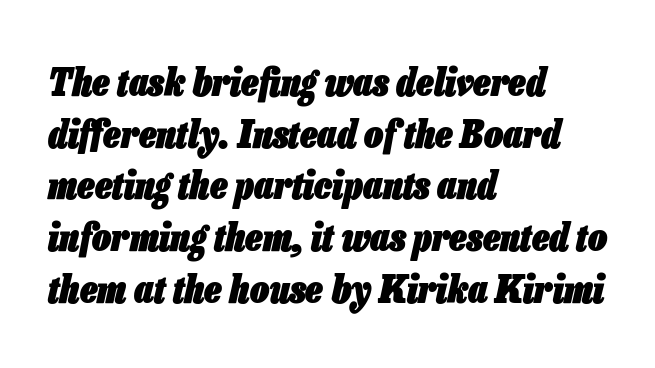
{"italic": "yes", "lean": "right", "slant_degrees": 13, "bold": "yes", "weight": "heavy", "width": "condensed", "stroke_contrast": "low", "x_height": "medium", "monospaced": "no", "underline": "no", "align": "left", "line_spacing": "normal", "line_spacing_ratio": 1.36, "letter_spacing": "normal", "letter_spacing_em": 0.0, "glyph_px": 38}
